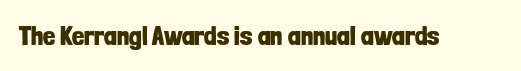
{"italic": "no", "bold": "yes", "underline": "no", "letter_spacing": "normal", "letter_spacing_em": 0.0, "glyph_px": 27}
